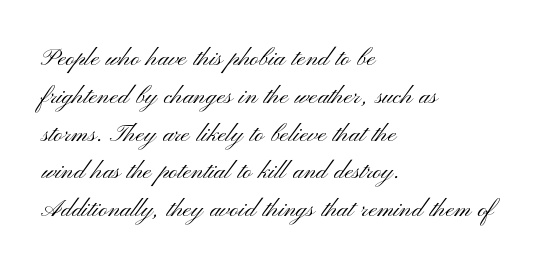
Weight class: somewhere from thin through regular. Letter spacing: default. One-word summary of the alignment: left. The typeface chosen for these lines omits serifs.
